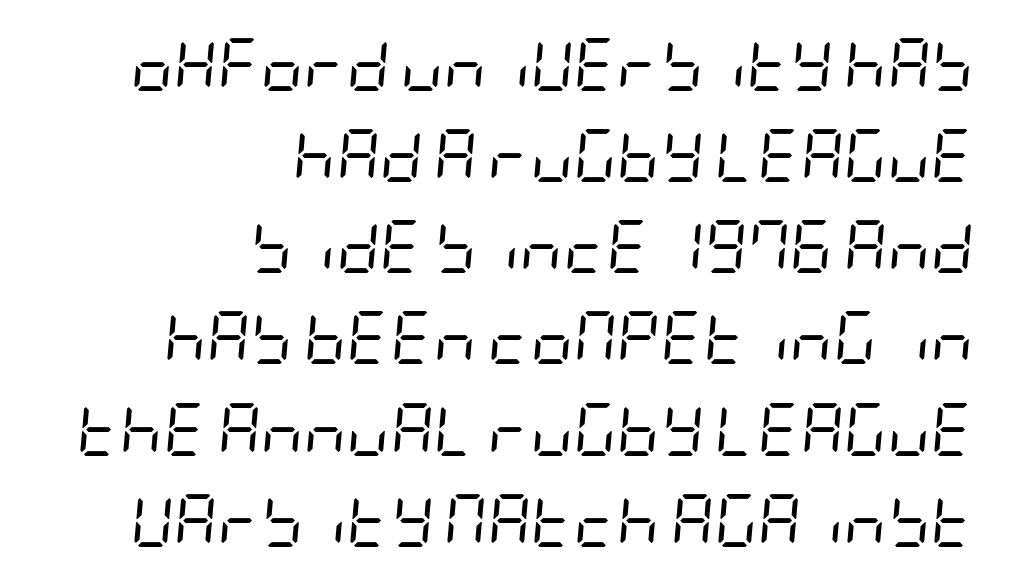
{"italic": "yes", "lean": "right", "slant_degrees": 5, "bold": "no", "weight": "regular", "width": "condensed", "stroke_contrast": "low", "x_height": "large", "underline": "no", "align": "right", "line_spacing_ratio": 1.72, "letter_spacing": "normal", "letter_spacing_em": 0.0, "glyph_px": 53}
